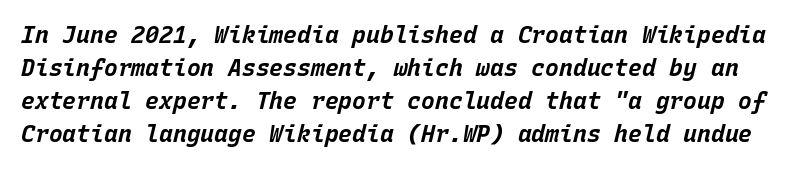
A dark, heavy texture on the line: the type is bold. Has an underline been added? It has not. Interline gaps are of average width in this sample. Every character sits at an angle, as italics do. No extra tracking has been applied to these lines.
